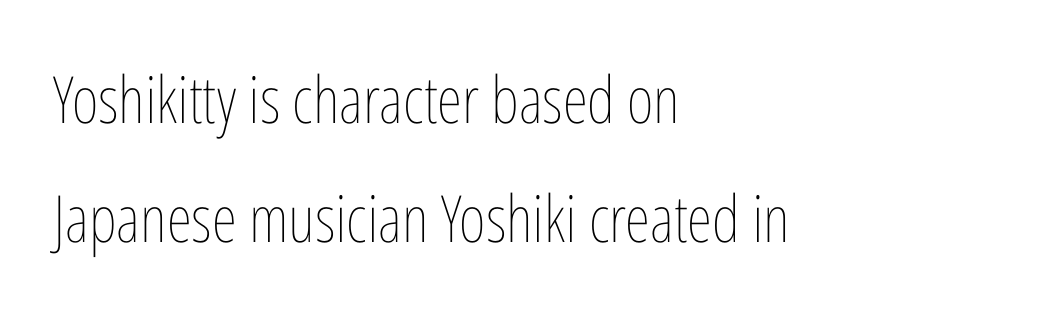
Think of a printed novel: that variable character pitch is what you see here. The passage shown is not bold in any degree. Do the letters lean? They stand straight. Notice how the passage keeps a crisp vertical edge on the left only. The letterforms sit shoulder to shoulder at normal distance. Plain, unruled lines of type.
